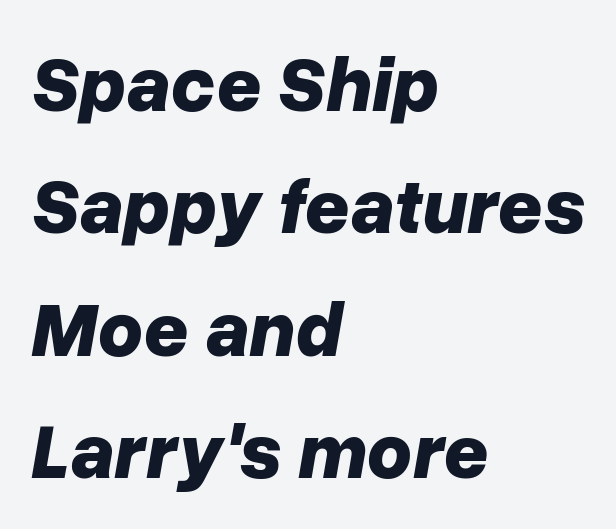
The image shows 78 px bold type, italic (leaning right); set left-aligned, normal line spacing (1.57x), normal letter spacing, not underlined; low stroke contrast and a medium x-height.
